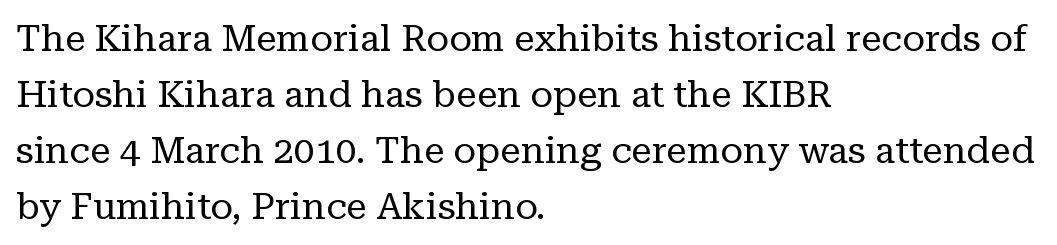
Q: Is the text bold? A: No.
Q: Is the text italic (slanted)? A: No, it is upright.
Q: Is the typeface a serif or a sans-serif typeface? A: Serif.
Q: Is the text underlined? A: No.
Q: How is the paragraph aligned? A: Left-aligned.
Q: Is the spacing between letters normal or unusually wide? A: Normal.
Q: Is the spacing between lines tight, normal or loose? A: Normal.
Q: Width (condensed, normal, or wide)? A: Normal.
Q: Stroke contrast? A: Low.
Q: x-height? A: Medium.
Q: Monospaced? A: No.
